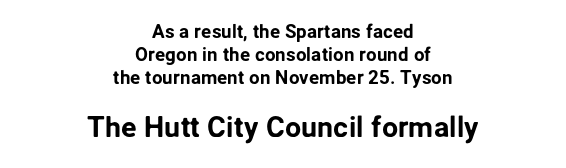
Q: Is the text italic (slanted)? A: No, it is upright.
Q: Is the typeface a serif or a sans-serif typeface? A: Sans-serif.
Q: Is the text underlined? A: No.
Q: How is the paragraph aligned? A: Centered.
Q: Is the spacing between letters normal or unusually wide? A: Normal.
Q: Which block of text is set in a larger size, the first (top) or the second (bottom)? A: The second (bottom) one.
Q: Width (condensed, normal, or wide)? A: Normal.
Q: Stroke contrast? A: Low.
Q: x-height? A: Medium.
Q: Monospaced? A: No.
